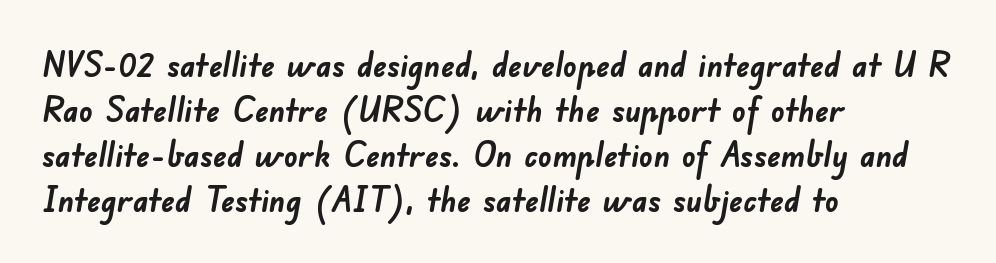
{"serif": "no", "bold": "yes", "weight": "semibold", "width": "normal", "stroke_contrast": "low", "x_height": "small", "monospaced": "no", "underline": "no", "align": "left", "line_spacing": "normal", "line_spacing_ratio": 1.32, "letter_spacing": "normal", "letter_spacing_em": 0.0, "glyph_px": 34}
